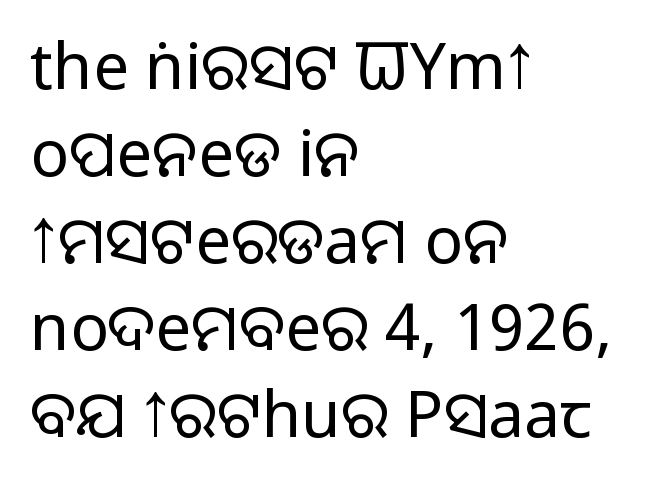
Q: Is the text bold? A: No.
Q: Is the text italic (slanted)? A: No, it is upright.
Q: Is the typeface a serif or a sans-serif typeface? A: Sans-serif.
Q: Is the text underlined? A: No.
Q: How is the paragraph aligned? A: Left-aligned.
Q: Is the spacing between letters normal or unusually wide? A: Normal.
Q: Is the spacing between lines tight, normal or loose? A: Normal.
Q: Width (condensed, normal, or wide)? A: Normal.
Q: Stroke contrast? A: Low.
Q: x-height? A: Large.
Q: Monospaced? A: No.
